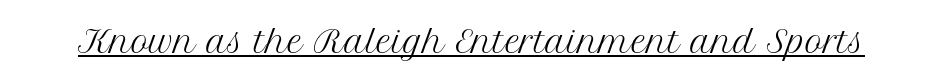
The image shows 30 px regular-weight serif type; set normal letter spacing, underlined; medium stroke contrast and a medium x-height.
